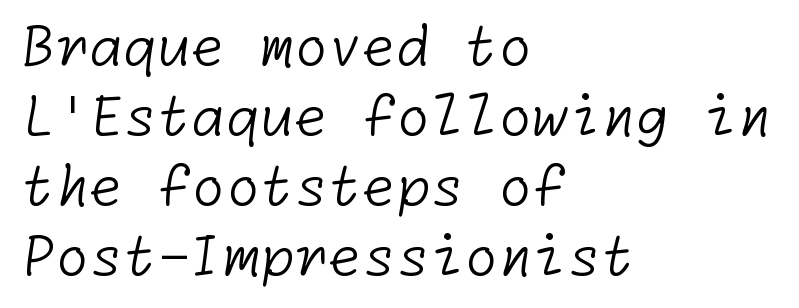
Q: Is the text bold? A: No.
Q: Is the typeface a serif or a sans-serif typeface? A: Sans-serif.
Q: Is the text underlined? A: No.
Q: How is the paragraph aligned? A: Left-aligned.
Q: Is the spacing between letters normal or unusually wide? A: Normal.
Q: Is the spacing between lines tight, normal or loose? A: Normal.
Q: Width (condensed, normal, or wide)? A: Normal.
Q: Stroke contrast? A: Low.
Q: x-height? A: Medium.
